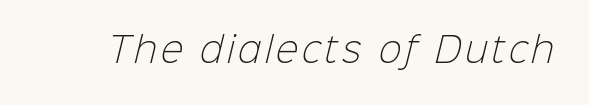
The image shows 34 px light sans-serif type; set not underlined; low stroke contrast and a medium x-height.
